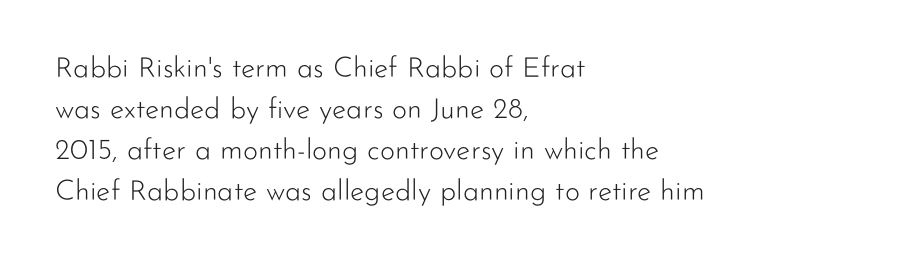
The image shows 29 px light sans-serif type, upright; set left-aligned, normal line spacing (1.41x), normal letter spacing, not underlined; low stroke contrast and a small x-height.
